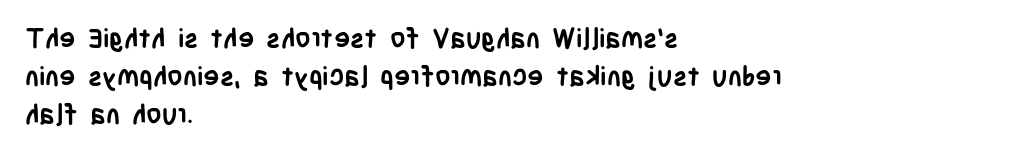
Line spacing here is normal. The baseline area is clear. This sample uses an upright cut, with every glyph sitting square on the baseline. These lines keep a tight, regular rhythm from letter to letter. Line beginnings align vertically; line endings do not.
